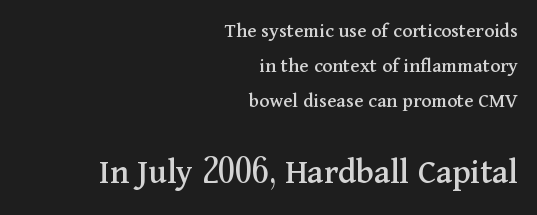
Descenders hang freely into open space. Does the type have serifs? Yes, each stem ends in a small foot. Nobody touched the tracking dial on this one. Designer's note — italics off, roman on. The rendering enlarges the type as you move from the upper chunk to the lower.
